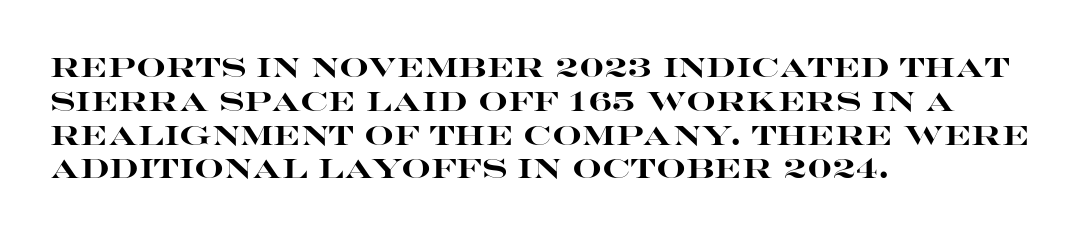
{"italic": "no", "bold": "yes", "underline": "no", "align": "left", "line_spacing": "normal", "line_spacing_ratio": 1.3, "letter_spacing": "normal", "letter_spacing_em": 0.0, "glyph_px": 26}
